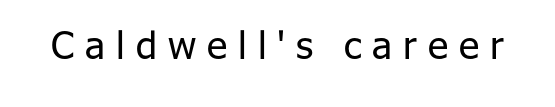
The image shows 38 px regular-weight sans-serif type, upright; set unusually wide letter spacing (+0.29 em), not underlined; low stroke contrast and a medium x-height.
